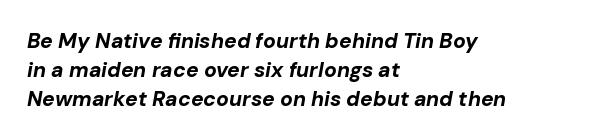
The image shows 21 px bold type, italic (leaning right); set left-aligned, normal line spacing (1.38x), normal letter spacing, not underlined.
